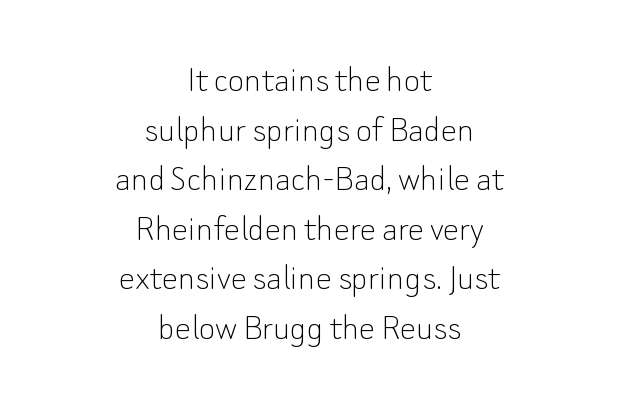
Q: Is the text bold? A: No.
Q: Is the text italic (slanted)? A: No, it is upright.
Q: Is the typeface a serif or a sans-serif typeface? A: Sans-serif.
Q: Is the text underlined? A: No.
Q: How is the paragraph aligned? A: Centered.
Q: Is the spacing between letters normal or unusually wide? A: Normal.
Q: Width (condensed, normal, or wide)? A: Normal.
Q: Stroke contrast? A: Low.
Q: x-height? A: Small.
Q: Monospaced? A: No.
